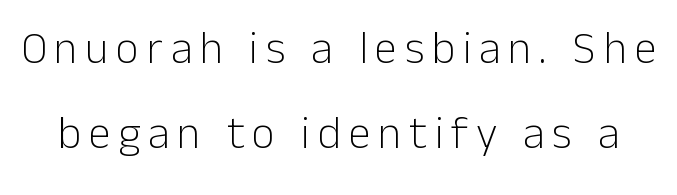
Underline: absent. The weight would be labelled regular, book, light, or lighter still. The letters stand straight up with perfectly vertical stems. A sans-serif font was chosen for this passage.
